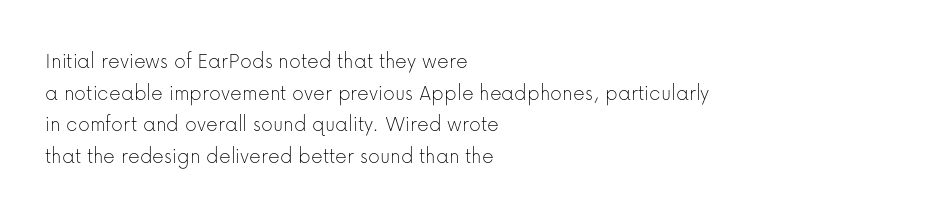
{"italic": "no", "bold": "no", "underline": "no", "align": "left", "line_spacing": "normal", "line_spacing_ratio": 1.38, "letter_spacing": "normal", "letter_spacing_em": 0.0, "glyph_px": 23}
